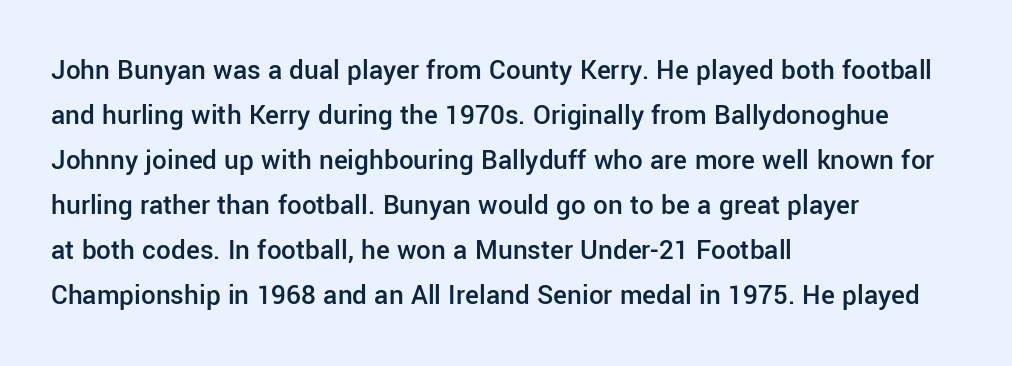
A typesetter would call this proportional, since set widths differ per character. The passage shown is typeset with a sans-serif family. Italic? Not at all — the glyphs are vertical. A typesetter would call this leading conventional body-copy spacing.
